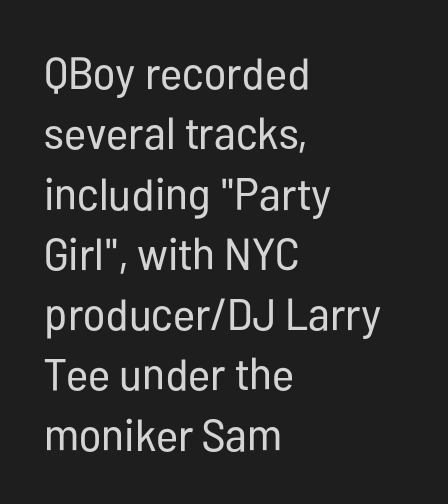
Just letters on the line, the space beneath them empty. These lines are rendered in a variable-pitch font. If you drew a ruler down the left edge, every line would touch it. Is the letter spacing exaggerated? No — it looks like the ordinary default. Regarding serifs, this sample does without them. The weight would be labelled regular, book, light, or lighter still.
